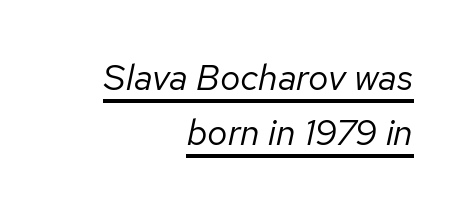
Q: Is the text bold? A: No.
Q: Is the text italic (slanted)? A: Yes, it leans right by about 12 degrees.
Q: Is the text underlined? A: Yes.
Q: How is the paragraph aligned? A: Right-aligned.
Q: Is the spacing between letters normal or unusually wide? A: Normal.
Q: Is the spacing between lines tight, normal or loose? A: Normal.
Q: Width (condensed, normal, or wide)? A: Normal.
Q: Stroke contrast? A: Low.
Q: x-height? A: Medium.
Q: Monospaced? A: No.
